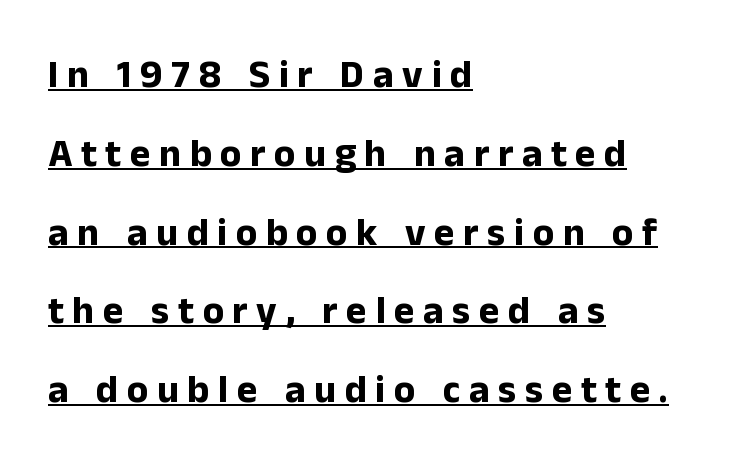
Q: Is the text bold? A: Yes.
Q: Is the text italic (slanted)? A: No, it is upright.
Q: Is the typeface a serif or a sans-serif typeface? A: Sans-serif.
Q: Is the text underlined? A: Yes.
Q: How is the paragraph aligned? A: Left-aligned.
Q: Is the spacing between letters normal or unusually wide? A: Unusually wide.
Q: Is the spacing between lines tight, normal or loose? A: Loose.
Q: Width (condensed, normal, or wide)? A: Normal.
Q: Stroke contrast? A: Low.
Q: x-height? A: Medium.
Q: Monospaced? A: No.
